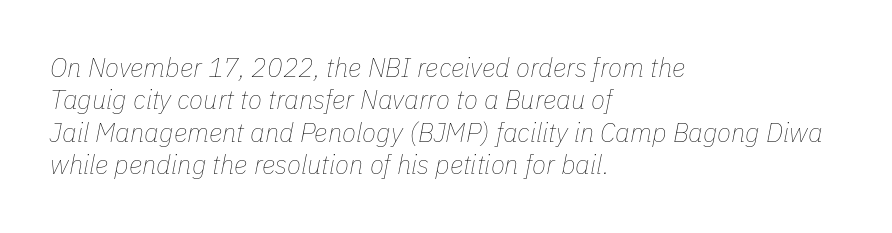
Q: Is the text bold? A: No.
Q: Is the text italic (slanted)? A: Yes, it leans right by about 11 degrees.
Q: Is the text underlined? A: No.
Q: How is the paragraph aligned? A: Left-aligned.
Q: Is the spacing between letters normal or unusually wide? A: Normal.
Q: Is the spacing between lines tight, normal or loose? A: Normal.
